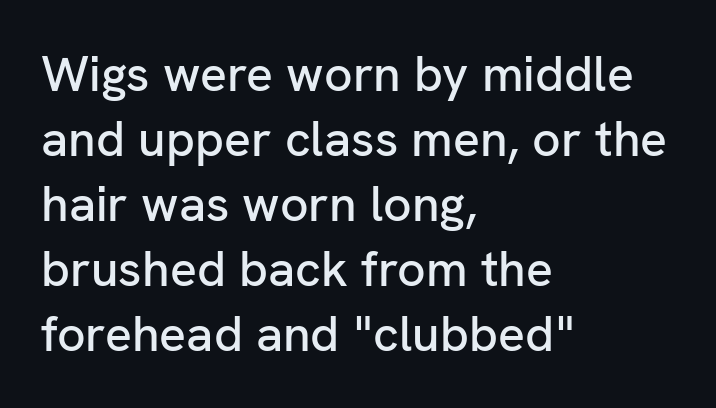
{"serif": "no", "italic": "no", "width": "normal", "stroke_contrast": "low", "x_height": "medium", "monospaced": "no", "underline": "no", "align": "left", "line_spacing": "normal", "line_spacing_ratio": 1.3, "letter_spacing": "normal", "letter_spacing_em": 0.0, "glyph_px": 50}
